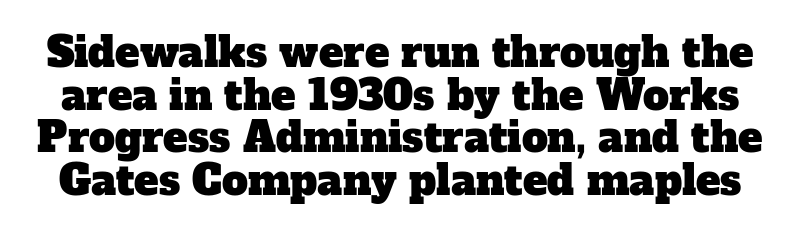
The image shows 41 px serif type; set tight line spacing (1.04x), normal letter spacing, not underlined; low stroke contrast and a medium x-height.
